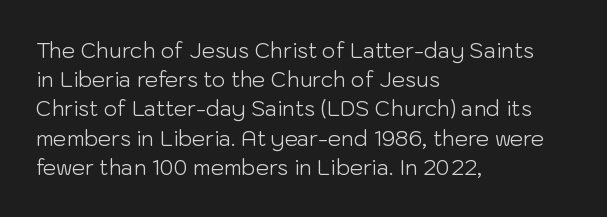
The image shows 21 px text type, upright; set left-aligned, normal line spacing (1.39x), normal letter spacing, not underlined.
